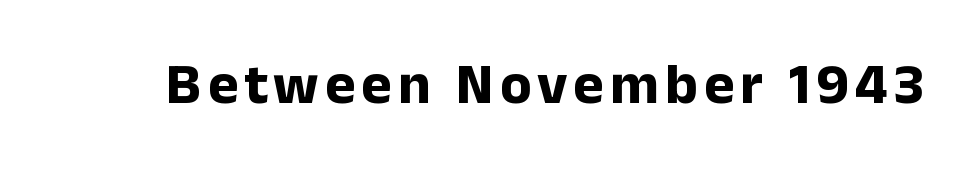
{"serif": "no", "italic": "no", "bold": "yes", "weight": "bold", "width": "normal", "stroke_contrast": "low", "x_height": "medium", "monospaced": "no", "underline": "no", "glyph_px": 58}
